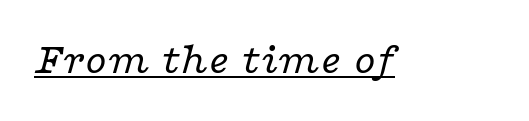
The rendering keeps characters at their native spacing. The lettering tilts uniformly, giving the passage an italic look. The passage shown is not bold in any degree. The face used here is proportionally spaced, like ordinary book or web type.
